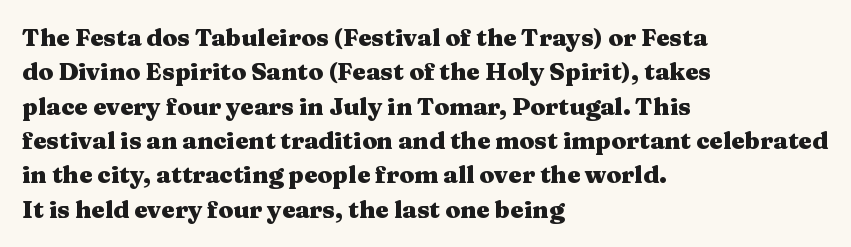
The passage shown is emphatically bold. The space directly below the letters is spotless. Italic? Not at all — the glyphs are vertical. The block of text has a typical density, with ordinary space between rows.
